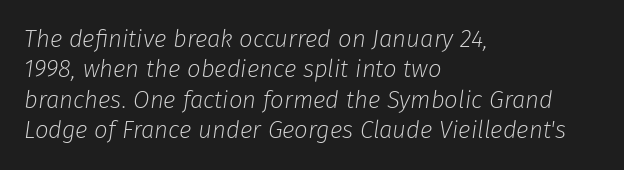
{"italic": "yes", "lean": "right", "slant_degrees": 8, "bold": "no", "underline": "no", "align": "left", "line_spacing": "normal", "line_spacing_ratio": 1.27, "letter_spacing": "normal", "letter_spacing_em": 0.0, "glyph_px": 24}
